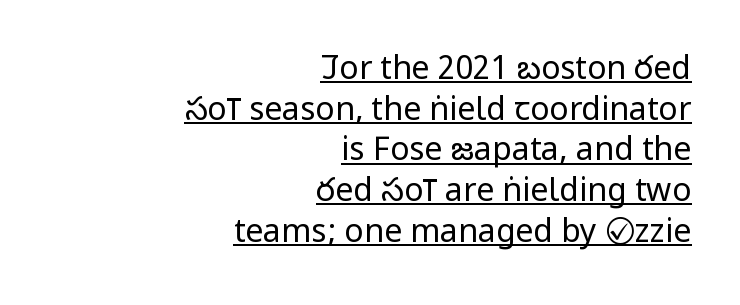
Letter spacing: default. The characters are drawn with everyday or finer stroke widths. These lines are rendered in a variable-pitch font. Normally led — the rows are evenly, conventionally spaced.
